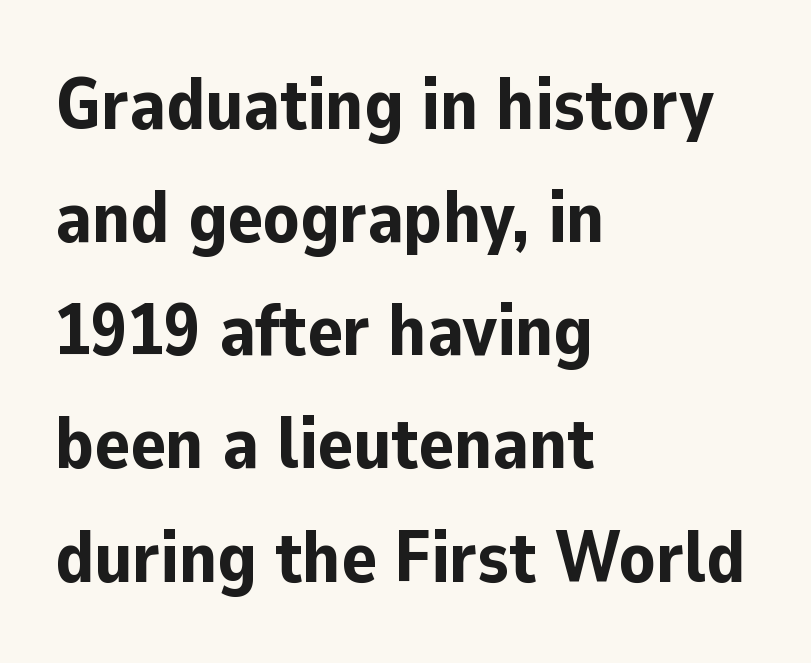
Short and long lines alike share a common starting point at left. A typesetter would mark this as roman, not italic. I'd call this a sans setting — the letters go barefoot. There is no visible air inserted between adjacent glyphs. The characters look thick and weighty, a clear bold. The passage shown is not underscored anywhere.
